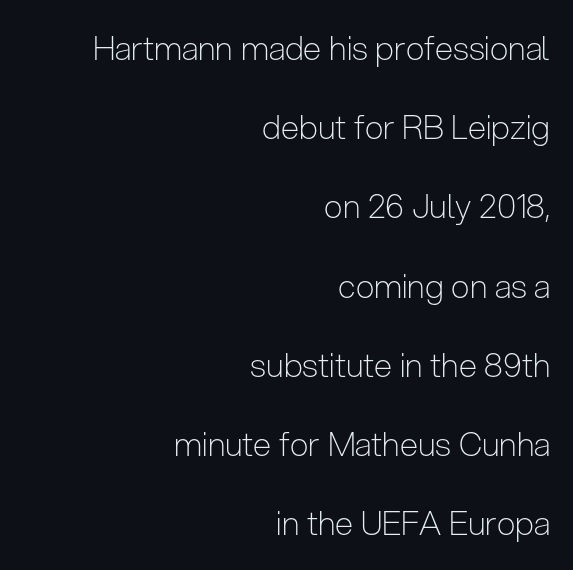
{"serif": "no", "italic": "no", "bold": "no", "weight": "light", "width": "condensed", "stroke_contrast": "low", "x_height": "medium", "monospaced": "no", "underline": "no", "align": "right", "line_spacing": "loose", "line_spacing_ratio": 2.4, "letter_spacing": "normal", "letter_spacing_em": 0.0, "glyph_px": 33}
